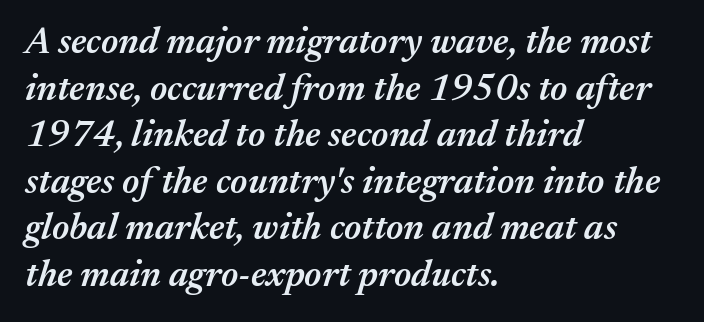
Is this a fixed-width face? No — the glyphs have proportional, varying widths. It's the slanting kind of type. A student would call this left alignment; a typographer would say flush left, rag right. Words appear dense and cohesive because spacing is normal.
